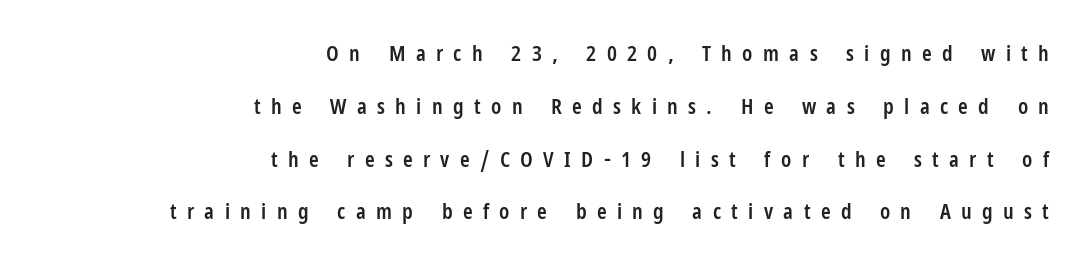
This sample uses expanded letter spacing, leaving extra air between glyphs. Only glyphs here, with clear space below each row. The axis of the letterforms is exactly vertical. Stems and bowls a touch heavier than normal — semibold. Compared with typical paragraphs, the rows here are farther apart. Caption: multi-line text, flush right, ragged left.
